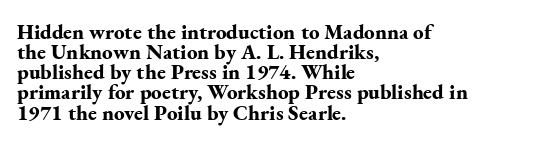
{"italic": "no", "bold": "yes", "underline": "no", "align": "left", "line_spacing": "tight", "line_spacing_ratio": 0.96, "letter_spacing": "normal", "letter_spacing_em": 0.0, "glyph_px": 21}
